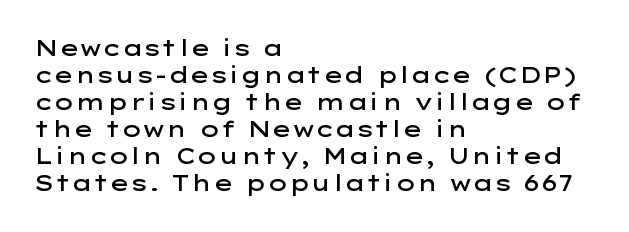
The gap between lines stays unmarked. Casual observation: everything's shoved over to the left. The glyphs have the mass of a demibold cut, below bold. The lettering stays uniformly vertical, giving the passage a roman look. Honestly, the letter spacing is just normal — you wouldn't notice it.
